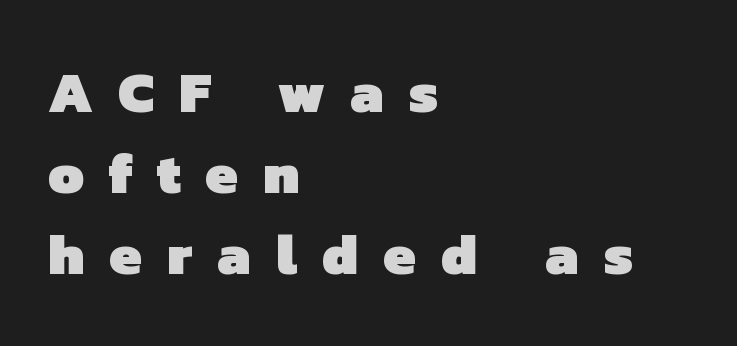
Q: Is the text bold? A: Yes.
Q: Is the typeface a serif or a sans-serif typeface? A: Sans-serif.
Q: Is the text underlined? A: No.
Q: How is the paragraph aligned? A: Left-aligned.
Q: Is the spacing between letters normal or unusually wide? A: Unusually wide.
Q: Is the spacing between lines tight, normal or loose? A: Normal.
Q: Width (condensed, normal, or wide)? A: Normal.
Q: Stroke contrast? A: Low.
Q: x-height? A: Medium.
Q: Monospaced? A: No.
